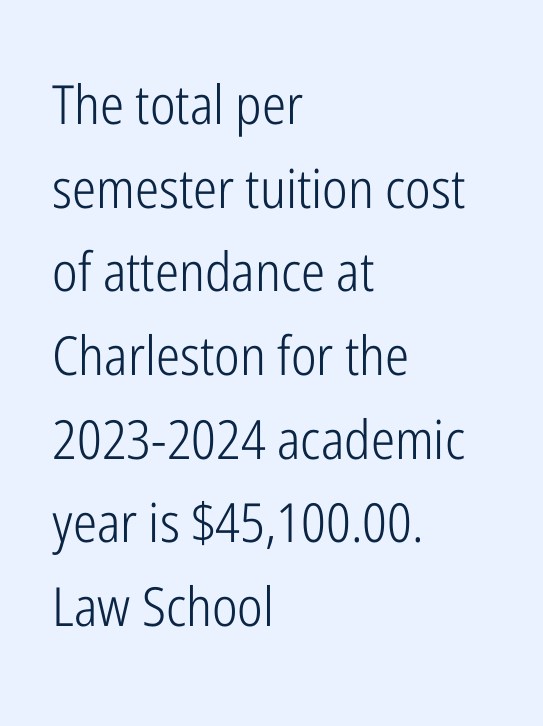
Q: Is the text bold? A: No.
Q: Is the text italic (slanted)? A: No, it is upright.
Q: Is the typeface a serif or a sans-serif typeface? A: Sans-serif.
Q: Is the text underlined? A: No.
Q: How is the paragraph aligned? A: Left-aligned.
Q: Is the spacing between letters normal or unusually wide? A: Normal.
Q: Is the spacing between lines tight, normal or loose? A: Normal.
Q: Width (condensed, normal, or wide)? A: Condensed.
Q: Stroke contrast? A: Low.
Q: x-height? A: Medium.
Q: Monospaced? A: No.
